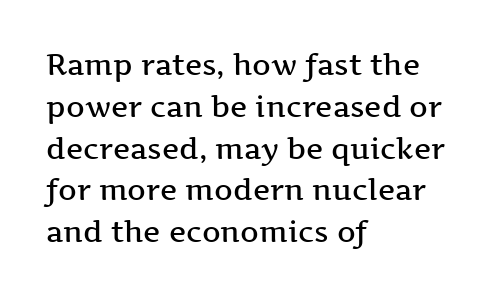
{"serif": "yes", "italic": "no", "bold": "semi", "weight": "semibold", "width": "wide", "stroke_contrast": "medium", "x_height": "medium", "monospaced": "no", "underline": "no", "align": "left", "line_spacing": "normal", "line_spacing_ratio": 1.44, "letter_spacing": "normal", "letter_spacing_em": 0.0, "glyph_px": 29}
